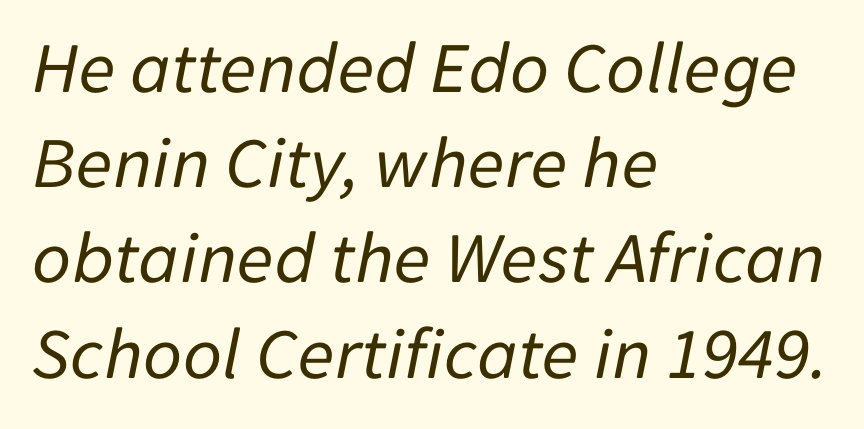
{"italic": "yes", "lean": "right", "slant_degrees": 11, "bold": "no", "weight": "regular", "width": "normal", "stroke_contrast": "low", "x_height": "medium", "monospaced": "no", "underline": "no", "align": "left", "line_spacing": "normal", "line_spacing_ratio": 1.27, "letter_spacing": "normal", "letter_spacing_em": 0.0, "glyph_px": 75}
